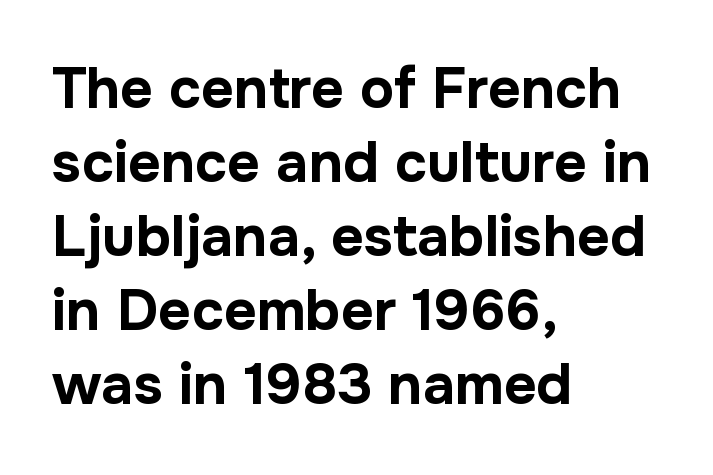
Designer's note — italics off, roman on. Here the designer chose a conventional face with non-uniform glyph widths. The zone under the glyphs is completely vacant. This rendering employs a face without finishing strokes, i.e., a sans-serif. Line beginnings align vertically; line endings do not. I'd describe the lettering as bold — thick and assertive.
